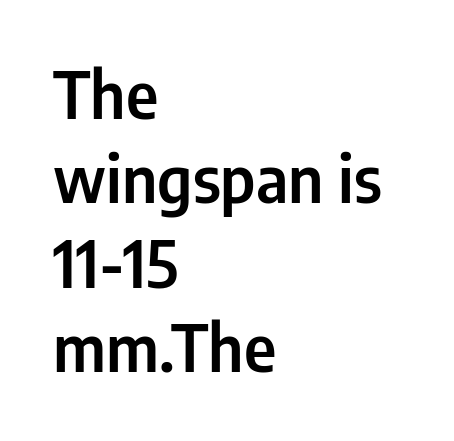
The image shows 64 px condensed sans-serif type, upright; set left-aligned, normal line spacing (1.32x), normal letter spacing, not underlined; low stroke contrast and a medium x-height.
